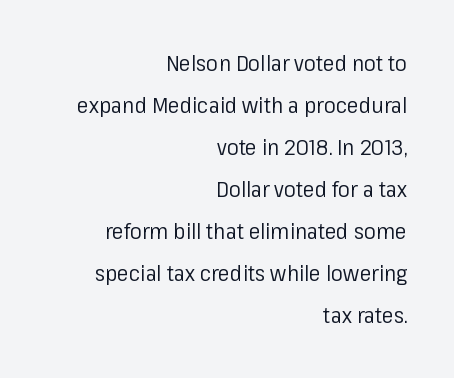
{"italic": "no", "bold": "no", "underline": "no", "align": "right", "line_spacing": "loose", "line_spacing_ratio": 1.91, "letter_spacing": "normal", "letter_spacing_em": 0.0, "glyph_px": 22}
